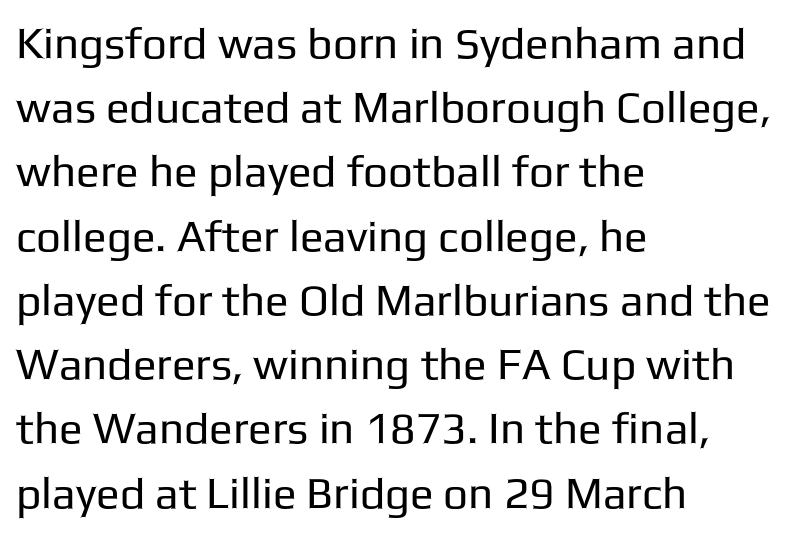
Q: Is the text bold? A: No.
Q: Is the text italic (slanted)? A: No, it is upright.
Q: Is the typeface a serif or a sans-serif typeface? A: Sans-serif.
Q: Is the text underlined? A: No.
Q: How is the paragraph aligned? A: Left-aligned.
Q: Is the spacing between letters normal or unusually wide? A: Normal.
Q: Is the spacing between lines tight, normal or loose? A: Normal.
Q: Width (condensed, normal, or wide)? A: Normal.
Q: Stroke contrast? A: Low.
Q: x-height? A: Medium.
Q: Monospaced? A: No.
